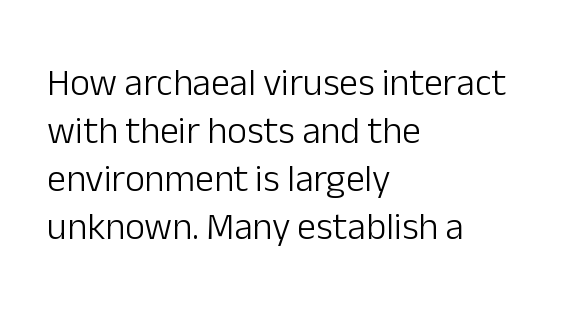
{"serif": "no", "italic": "no", "bold": "no", "weight": "light", "width": "normal", "stroke_contrast": "low", "x_height": "medium", "monospaced": "no", "underline": "no", "align": "left", "line_spacing": "normal", "line_spacing_ratio": 1.26, "letter_spacing": "normal", "letter_spacing_em": 0.0, "glyph_px": 38}
